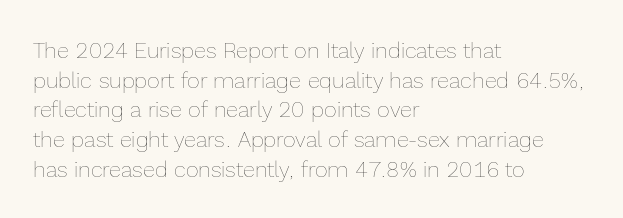
The image shows 22 px text type, upright; set left-aligned, normal line spacing (1.35x), normal letter spacing, not underlined.
